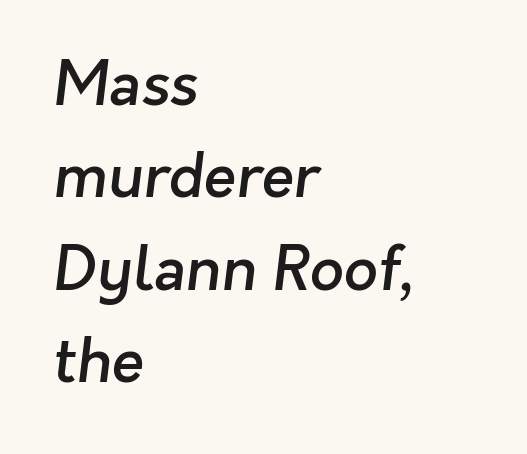
The image shows 60 px semibold sans-serif type; set left-aligned, normal line spacing (1.54x), normal letter spacing, not underlined; low stroke contrast and a medium x-height.
